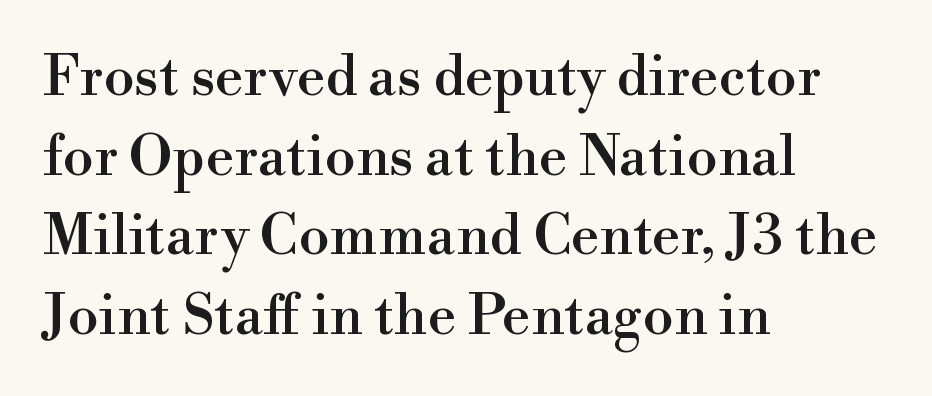
Q: Is the text italic (slanted)? A: No, it is upright.
Q: Is the typeface a serif or a sans-serif typeface? A: Serif.
Q: Is the text underlined? A: No.
Q: How is the paragraph aligned? A: Left-aligned.
Q: Is the spacing between letters normal or unusually wide? A: Normal.
Q: Is the spacing between lines tight, normal or loose? A: Normal.
Q: Width (condensed, normal, or wide)? A: Normal.
Q: x-height? A: Small.
Q: Monospaced? A: No.
